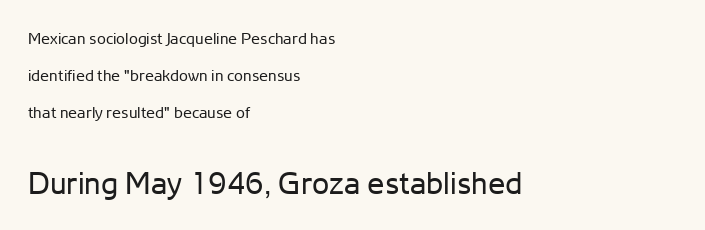
{"serif": "no", "italic": "no", "bold": "no", "weight": "regular", "width": "normal", "stroke_contrast": "low", "x_height": "medium", "monospaced": "no", "underline": "no", "align": "left", "line_spacing": "loose", "line_spacing_ratio": 2.32, "letter_spacing": "normal", "letter_spacing_em": 0.0, "larger_block": "second", "size_ratio": 1.94, "glyph_px": 31}
